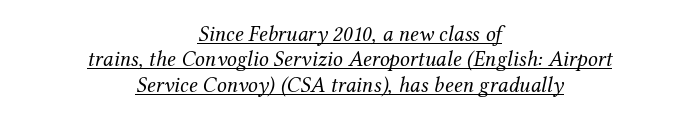
Underlining? Definitely there. Summary of weight: not heavy and not bold. Cramped leading. This rendering leaves character spacing at its baseline value.
